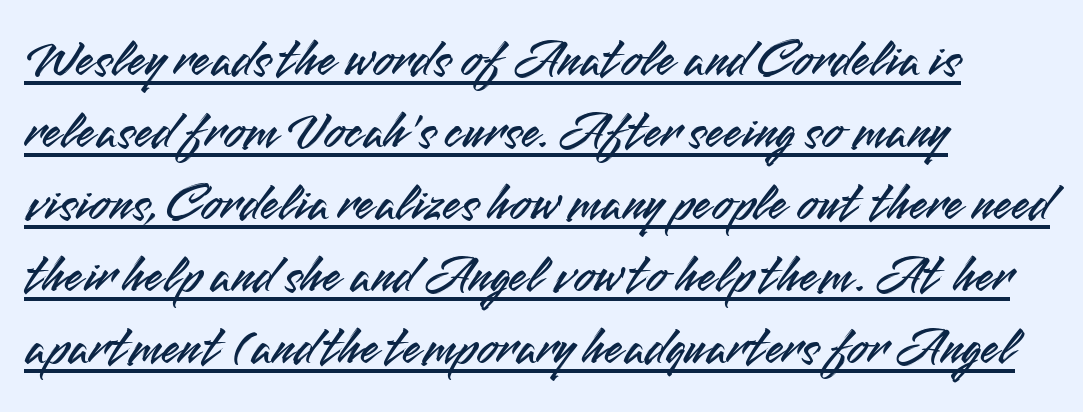
Q: Is the text italic (slanted)? A: Yes.
Q: Is the typeface a serif or a sans-serif typeface? A: Sans-serif.
Q: Is the text underlined? A: Yes.
Q: How is the paragraph aligned? A: Left-aligned.
Q: Is the spacing between letters normal or unusually wide? A: Normal.
Q: Is the spacing between lines tight, normal or loose? A: Normal.
Q: Width (condensed, normal, or wide)? A: Normal.
Q: Stroke contrast? A: Medium.
Q: x-height? A: Small.
Q: Monospaced? A: No.
